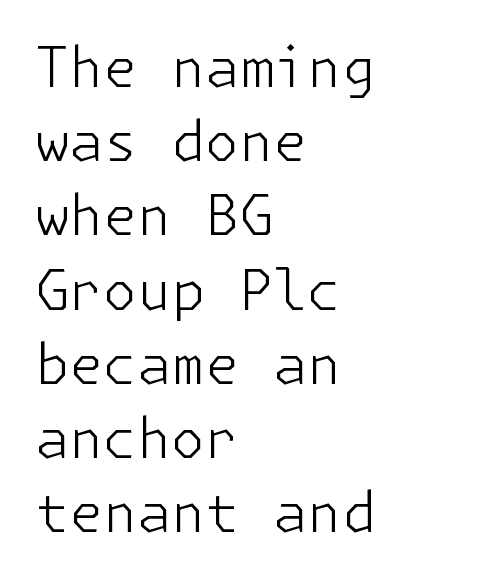
Q: Is the text bold? A: No.
Q: Is the text italic (slanted)? A: No, it is upright.
Q: Is the typeface a serif or a sans-serif typeface? A: Sans-serif.
Q: Is the text underlined? A: No.
Q: How is the paragraph aligned? A: Left-aligned.
Q: Is the spacing between letters normal or unusually wide? A: Normal.
Q: Is the spacing between lines tight, normal or loose? A: Normal.
Q: Width (condensed, normal, or wide)? A: Normal.
Q: Stroke contrast? A: Low.
Q: x-height? A: Medium.
